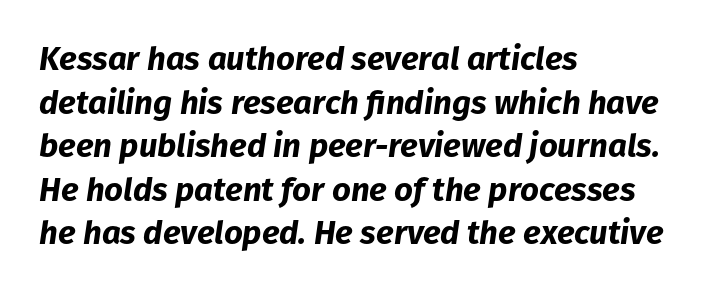
{"italic": "yes", "lean": "right", "slant_degrees": 8, "bold": "yes", "weight": "bold", "width": "normal", "stroke_contrast": "low", "x_height": "medium", "monospaced": "no", "underline": "no", "align": "left", "line_spacing": "normal", "line_spacing_ratio": 1.32, "letter_spacing": "normal", "letter_spacing_em": 0.0, "glyph_px": 33}
